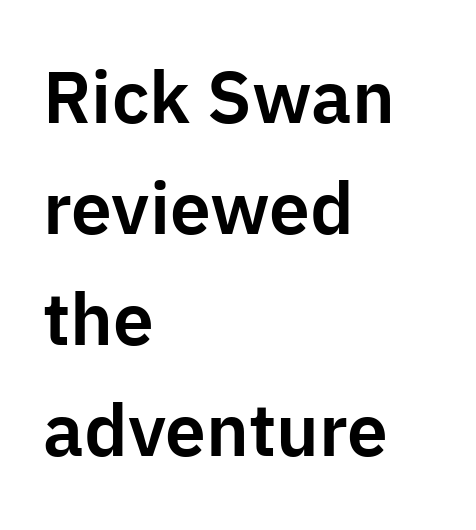
{"serif": "no", "italic": "no", "width": "normal", "stroke_contrast": "low", "x_height": "medium", "monospaced": "no", "underline": "no", "align": "left", "line_spacing": "normal", "line_spacing_ratio": 1.52, "letter_spacing": "normal", "letter_spacing_em": 0.0, "glyph_px": 73}
